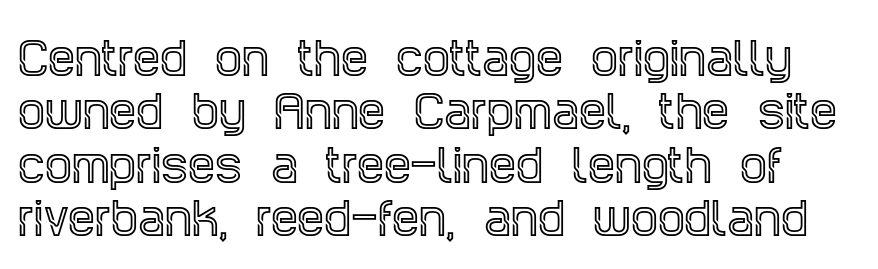
Q: Is the text italic (slanted)? A: No, it is upright.
Q: Is the typeface a serif or a sans-serif typeface? A: Serif.
Q: Is the text underlined? A: No.
Q: Is the spacing between letters normal or unusually wide? A: Normal.
Q: Width (condensed, normal, or wide)? A: Condensed.
Q: x-height? A: Large.
Q: Monospaced? A: No.
